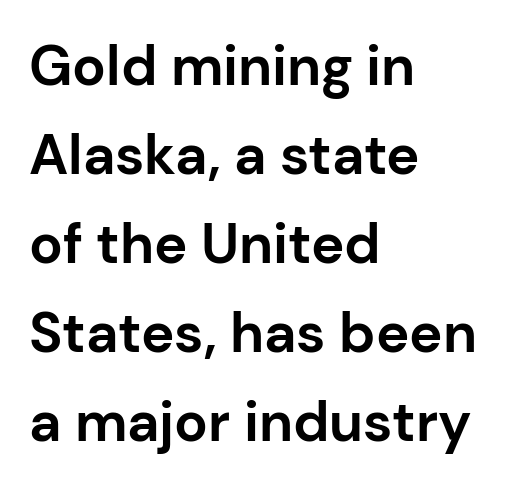
The characters display no serif detailing; their extremities are plain. Is this a fixed-width face? No — the glyphs have proportional, varying widths. Descenders hang freely into open space. Tall strokes in this sample are plumb rather than angled.
